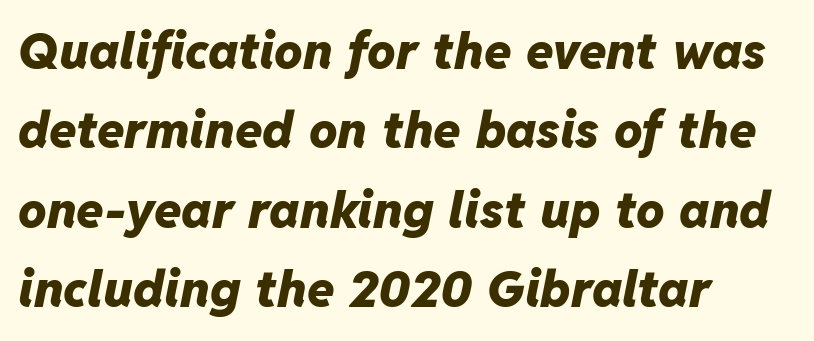
{"italic": "yes", "lean": "right", "slant_degrees": 11, "bold": "yes", "weight": "heavy", "width": "normal", "stroke_contrast": "low", "x_height": "medium", "monospaced": "no", "underline": "no", "align": "left", "line_spacing": "normal", "line_spacing_ratio": 1.59, "letter_spacing": "normal", "letter_spacing_em": 0.0, "glyph_px": 50}
